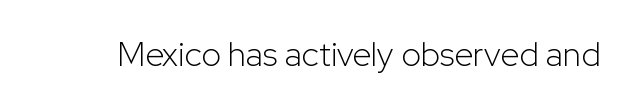
Q: Is the text bold? A: No.
Q: Is the text italic (slanted)? A: No, it is upright.
Q: Is the typeface a serif or a sans-serif typeface? A: Sans-serif.
Q: Is the text underlined? A: No.
Q: Is the spacing between letters normal or unusually wide? A: Normal.
Q: Width (condensed, normal, or wide)? A: Normal.
Q: Stroke contrast? A: Low.
Q: x-height? A: Medium.
Q: Monospaced? A: No.
